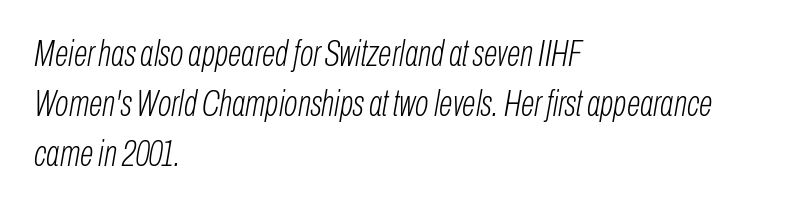
Underlining? Definitely not there. This sample uses plain, unmodified letter spacing. Casual observation: everything's shoved over to the left. These lines are rendered in a variable-pitch font. Stems and bowls with no extra thickness — not bold.
